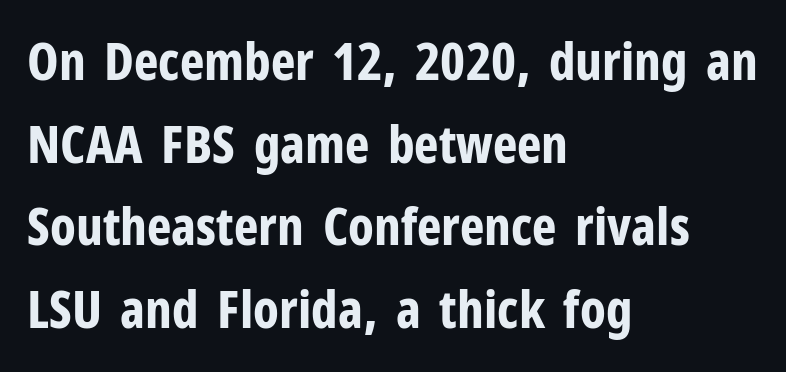
Q: Is the text bold? A: Yes.
Q: Is the text italic (slanted)? A: No, it is upright.
Q: Is the typeface a serif or a sans-serif typeface? A: Sans-serif.
Q: Is the text underlined? A: No.
Q: How is the paragraph aligned? A: Left-aligned.
Q: Is the spacing between letters normal or unusually wide? A: Normal.
Q: Is the spacing between lines tight, normal or loose? A: Normal.
Q: Width (condensed, normal, or wide)? A: Condensed.
Q: Stroke contrast? A: Low.
Q: x-height? A: Medium.
Q: Monospaced? A: No.
